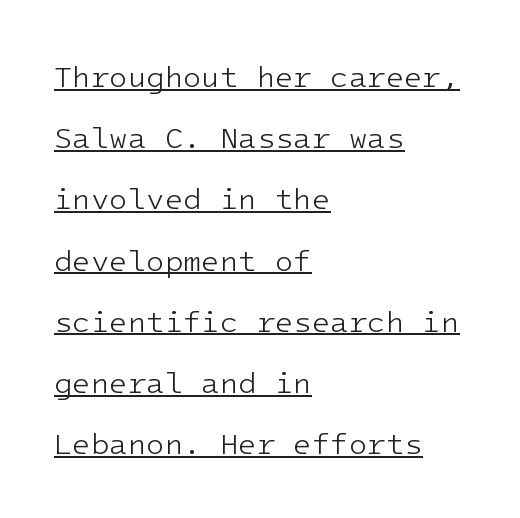
Spacing verdict: monospaced, one width for all characters. The lettering stays uniformly vertical, giving the passage a roman look. The font is comparable to plain body text, perhaps lighter. The passage is arranged the way most books set body copy — flush left.
